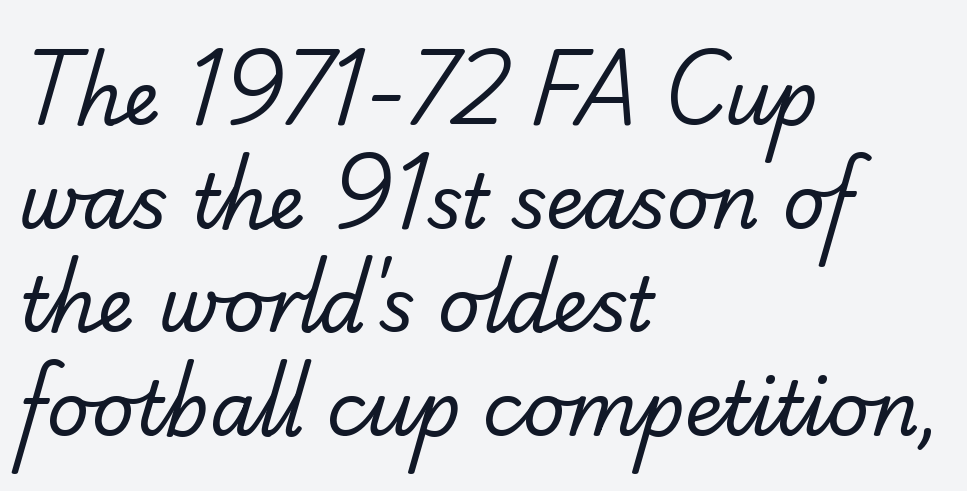
The image shows 74 px regular-weight sans-serif type; set left-aligned, normal line spacing (1.4x), normal letter spacing, not underlined; low stroke contrast and a small x-height.
